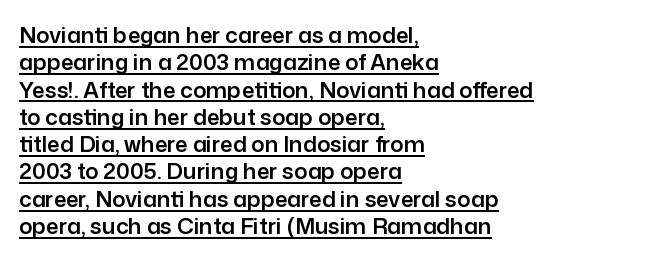
Q: Is the text italic (slanted)? A: No, it is upright.
Q: Is the text underlined? A: Yes.
Q: How is the paragraph aligned? A: Left-aligned.
Q: Is the spacing between letters normal or unusually wide? A: Normal.
